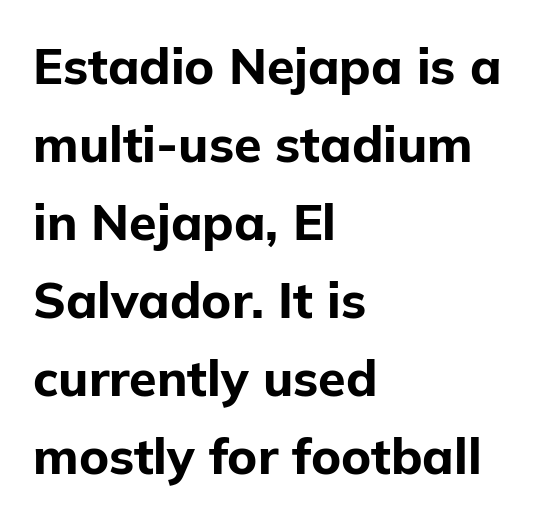
The image shows 50 px bold sans-serif type, upright; set left-aligned, normal line spacing (1.56x), normal letter spacing, not underlined; low stroke contrast and a medium x-height.
